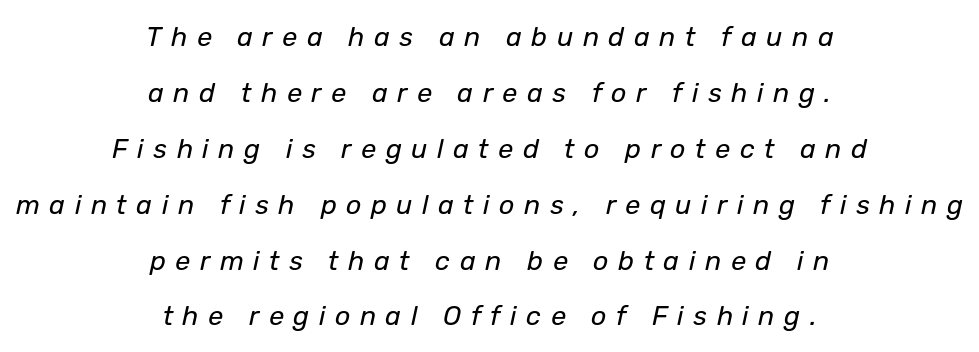
Each row of text sits above clean, open space. Is the type slanted? Yes — the strokes lean at a clear angle. Letter spacing: wide. Stroke thickness stays within the range of a standard reading face or lighter. The paragraph has two soft edges and a firm central axis.
